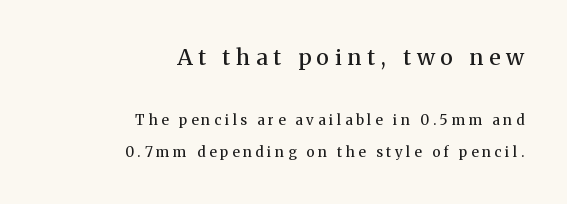
Q: Is the text bold? A: Semi-bold.
Q: Is the text italic (slanted)? A: No, it is upright.
Q: Is the text underlined? A: No.
Q: How is the paragraph aligned? A: Right-aligned.
Q: Is the spacing between letters normal or unusually wide? A: Unusually wide.
Q: Is the spacing between lines tight, normal or loose? A: Loose.
Q: Which block of text is set in a larger size, the first (top) or the second (bottom)? A: The first (top) one.
